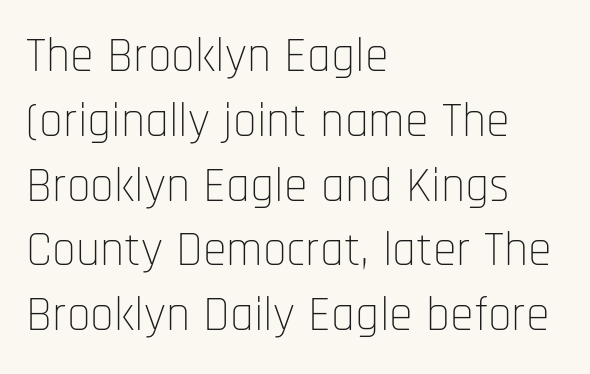
Character widths vary here, with narrow letters taking less room than wide ones. Each word holds together tightly as a unit, with standard inter-letter gaps. One glance says typical: line gaps are just what's usual. Counters stay open thanks to moderate or lighter strokes. Every character sits straight up, as roman type does. These lines stack with their left ends in a neat column.
